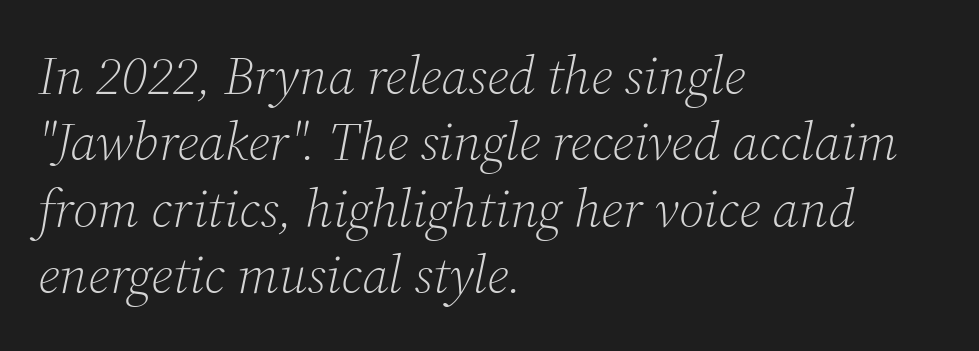
Q: Is the text bold? A: No.
Q: Is the text italic (slanted)? A: Yes, it leans right by about 12 degrees.
Q: Is the typeface a serif or a sans-serif typeface? A: Serif.
Q: Is the text underlined? A: No.
Q: How is the paragraph aligned? A: Left-aligned.
Q: Is the spacing between letters normal or unusually wide? A: Normal.
Q: Width (condensed, normal, or wide)? A: Normal.
Q: Stroke contrast? A: Medium.
Q: x-height? A: Medium.
Q: Monospaced? A: No.
